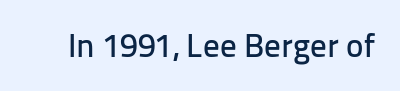
{"serif": "no", "italic": "no", "width": "normal", "stroke_contrast": "low", "x_height": "medium", "monospaced": "no", "underline": "no", "letter_spacing": "normal", "letter_spacing_em": 0.0, "glyph_px": 33}
